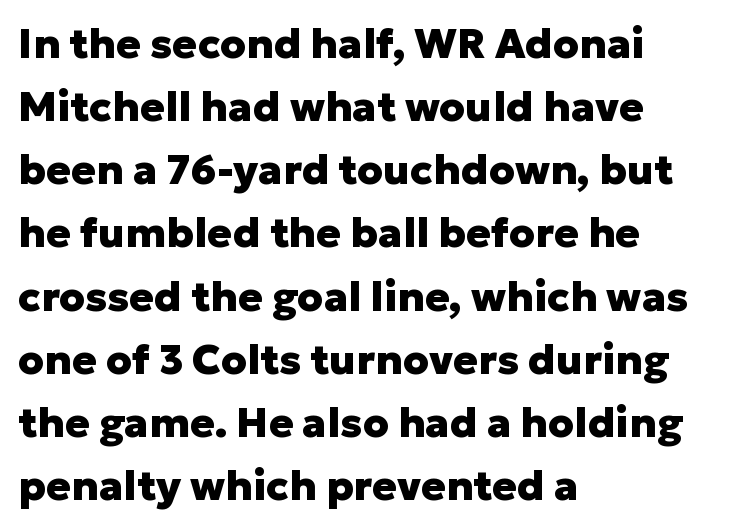
Q: Is the text bold? A: Yes.
Q: Is the text italic (slanted)? A: No, it is upright.
Q: Is the typeface a serif or a sans-serif typeface? A: Sans-serif.
Q: Is the text underlined? A: No.
Q: How is the paragraph aligned? A: Left-aligned.
Q: Is the spacing between letters normal or unusually wide? A: Normal.
Q: Is the spacing between lines tight, normal or loose? A: Normal.
Q: Width (condensed, normal, or wide)? A: Normal.
Q: Stroke contrast? A: Low.
Q: x-height? A: Medium.
Q: Monospaced? A: No.
